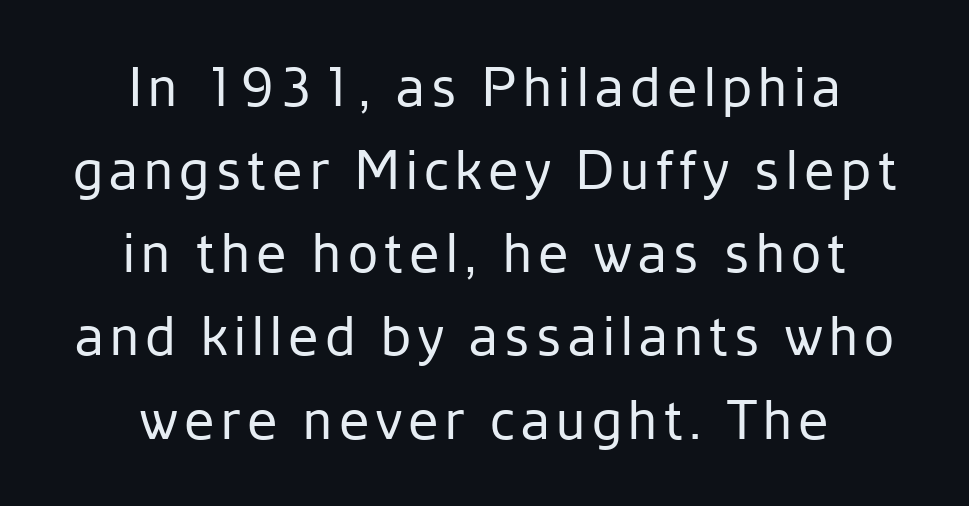
Q: Is the text bold? A: No.
Q: Is the text italic (slanted)? A: No, it is upright.
Q: Is the typeface a serif or a sans-serif typeface? A: Sans-serif.
Q: Is the text underlined? A: No.
Q: How is the paragraph aligned? A: Centered.
Q: Is the spacing between lines tight, normal or loose? A: Normal.
Q: Width (condensed, normal, or wide)? A: Normal.
Q: Stroke contrast? A: Low.
Q: x-height? A: Medium.
Q: Monospaced? A: No.
